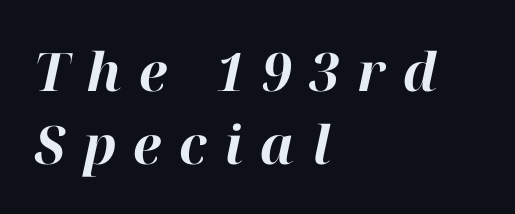
Q: Is the text bold? A: Yes.
Q: Is the text italic (slanted)? A: Yes, it leans right by about 12 degrees.
Q: Is the text underlined? A: No.
Q: How is the paragraph aligned? A: Left-aligned.
Q: Is the spacing between letters normal or unusually wide? A: Unusually wide.
Q: Is the spacing between lines tight, normal or loose? A: Normal.
Q: Width (condensed, normal, or wide)? A: Normal.
Q: Stroke contrast? A: High.
Q: x-height? A: Medium.
Q: Monospaced? A: No.
